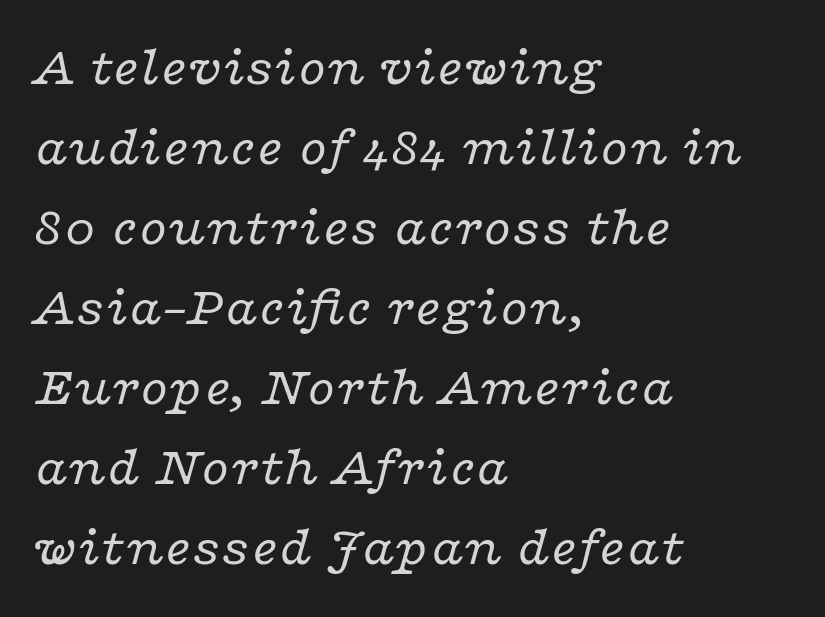
{"serif": "yes", "italic": "yes", "lean": "right", "slant_degrees": 16, "bold": "no", "weight": "regular", "width": "wide", "stroke_contrast": "low", "x_height": "medium", "monospaced": "no", "underline": "no", "align": "left", "line_spacing": "normal", "line_spacing_ratio": 1.43, "letter_spacing": "normal", "letter_spacing_em": 0.0, "glyph_px": 56}
